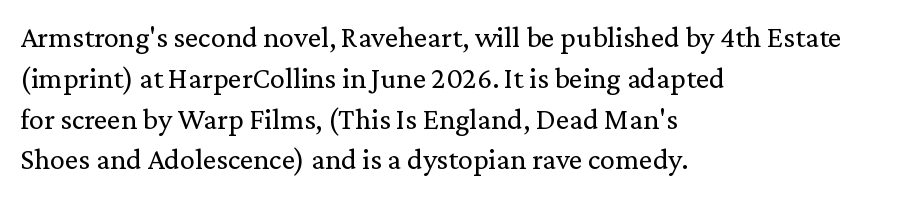
The image shows 30 px regular-weight serif type, upright; set left-aligned, normal line spacing (1.36x), normal letter spacing, not underlined; low stroke contrast and a medium x-height.
